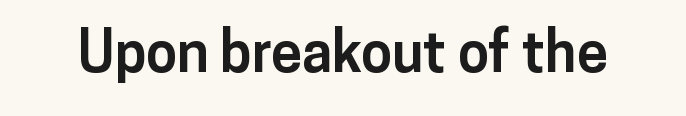
Q: Is the text bold? A: Yes.
Q: Is the text italic (slanted)? A: No, it is upright.
Q: Is the typeface a serif or a sans-serif typeface? A: Sans-serif.
Q: Is the text underlined? A: No.
Q: Is the spacing between letters normal or unusually wide? A: Normal.
Q: Width (condensed, normal, or wide)? A: Normal.
Q: Stroke contrast? A: Low.
Q: x-height? A: Medium.
Q: Monospaced? A: No.
